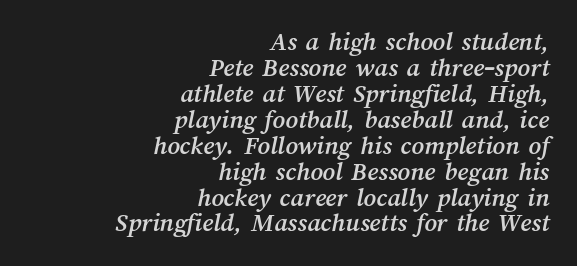
Q: Is the text underlined? A: No.
Q: How is the paragraph aligned? A: Right-aligned.
Q: Is the spacing between letters normal or unusually wide? A: Normal.
Q: Is the spacing between lines tight, normal or loose? A: Tight.
